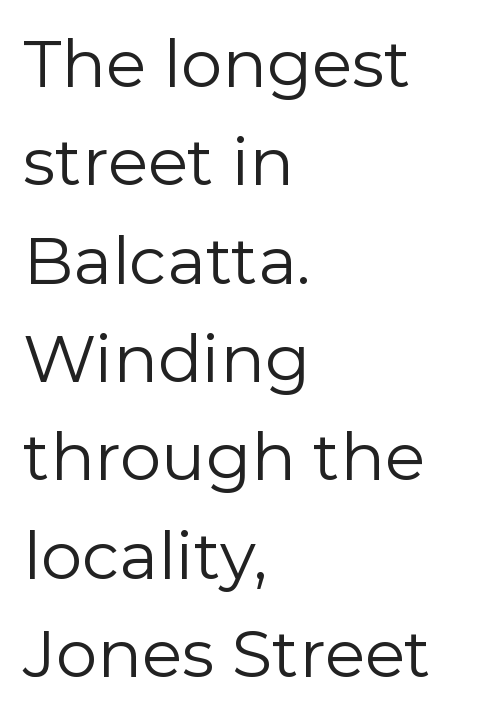
{"serif": "no", "italic": "no", "bold": "no", "weight": "regular", "width": "normal", "x_height": "medium", "monospaced": "no", "underline": "no", "align": "left", "line_spacing": "normal", "line_spacing_ratio": 1.49, "letter_spacing": "normal", "letter_spacing_em": 0.0, "glyph_px": 66}
